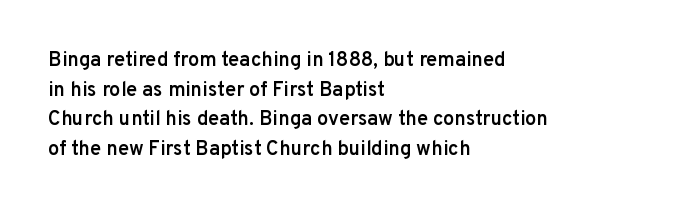
Descender tails drop into unmarked territory. Students, note that the glyphs here touch the page at normal intervals. Whoever set this chose a conventional vertical rhythm. These lines were composed using upright roman letters.
